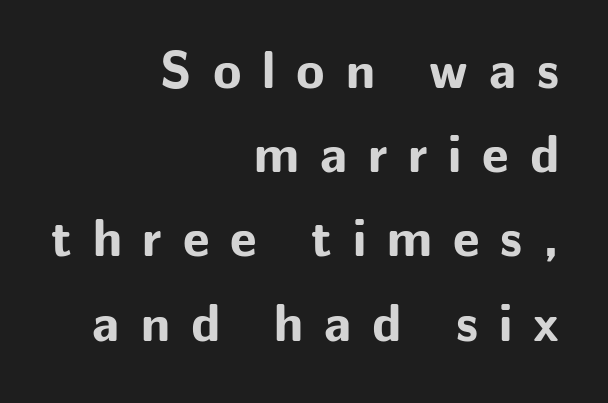
Q: Is the text bold? A: Yes.
Q: Is the text italic (slanted)? A: No, it is upright.
Q: Is the typeface a serif or a sans-serif typeface? A: Sans-serif.
Q: Is the text underlined? A: No.
Q: How is the paragraph aligned? A: Right-aligned.
Q: Is the spacing between letters normal or unusually wide? A: Unusually wide.
Q: Is the spacing between lines tight, normal or loose? A: Normal.
Q: Width (condensed, normal, or wide)? A: Normal.
Q: Stroke contrast? A: Low.
Q: x-height? A: Medium.
Q: Monospaced? A: No.
